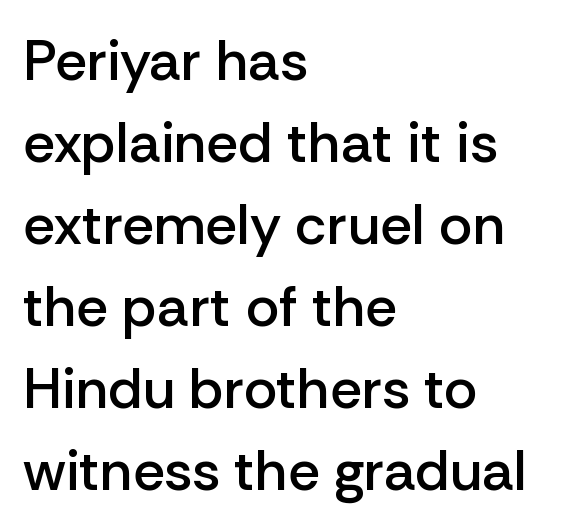
{"serif": "no", "italic": "no", "bold": "semi", "weight": "semibold", "width": "normal", "stroke_contrast": "low", "x_height": "medium", "monospaced": "no", "underline": "no", "align": "left", "line_spacing": "normal", "line_spacing_ratio": 1.44, "letter_spacing": "normal", "letter_spacing_em": 0.0, "glyph_px": 57}
